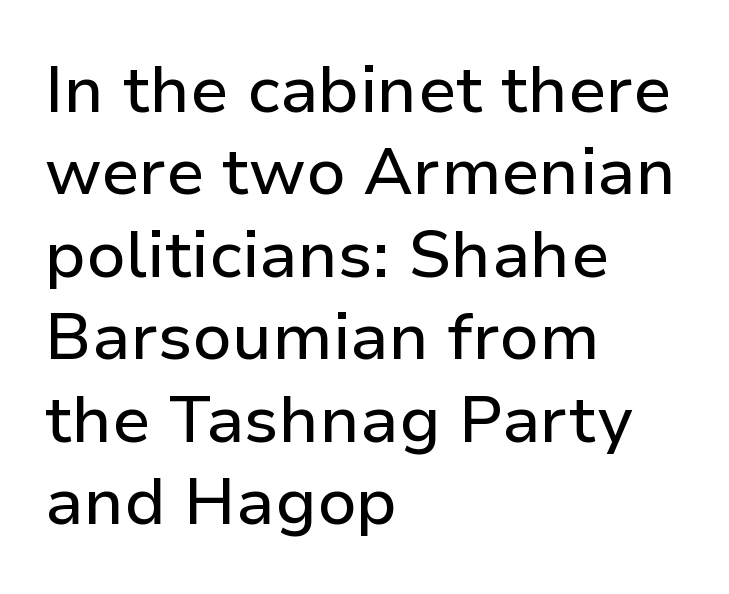
The image shows 66 px sans-serif type, upright; set left-aligned, normal line spacing (1.25x), normal letter spacing, not underlined; low stroke contrast and a medium x-height.
